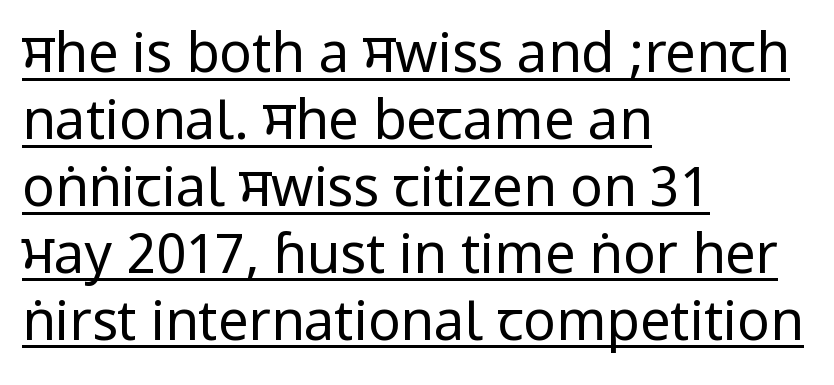
Font category for this specimen: sans-serif. Every word sits above its own underline. Caption: standard tracking, unaltered. Caption: multi-line text, flush left, ragged right.
